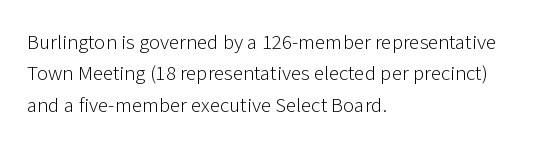
Q: Is the text bold? A: No.
Q: Is the text italic (slanted)? A: No, it is upright.
Q: Is the text underlined? A: No.
Q: How is the paragraph aligned? A: Left-aligned.
Q: Is the spacing between letters normal or unusually wide? A: Normal.
Q: Is the spacing between lines tight, normal or loose? A: Normal.
